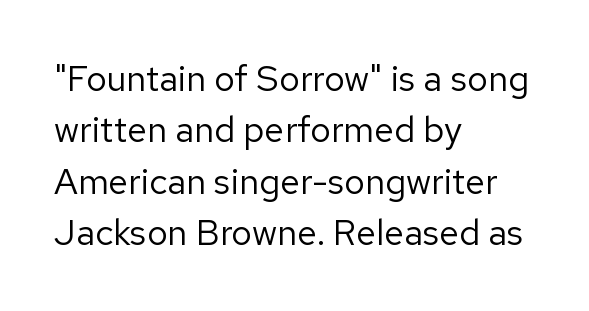
Q: Is the text bold? A: No.
Q: Is the text italic (slanted)? A: No, it is upright.
Q: Is the typeface a serif or a sans-serif typeface? A: Sans-serif.
Q: Is the text underlined? A: No.
Q: How is the paragraph aligned? A: Left-aligned.
Q: Is the spacing between letters normal or unusually wide? A: Normal.
Q: Is the spacing between lines tight, normal or loose? A: Normal.
Q: Width (condensed, normal, or wide)? A: Normal.
Q: Stroke contrast? A: Low.
Q: x-height? A: Medium.
Q: Monospaced? A: No.
